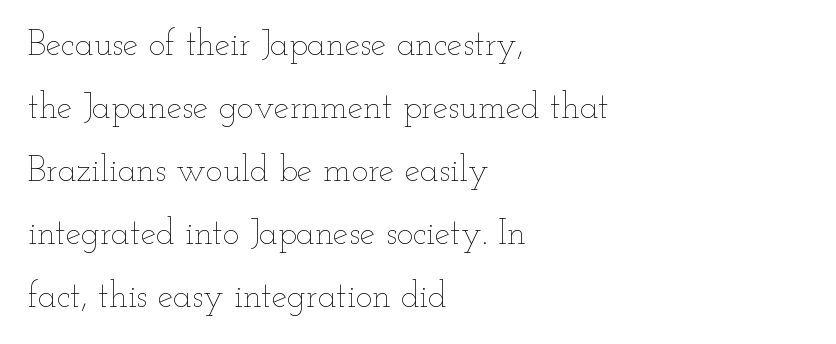
The image shows 35 px thin, wide type, upright; set left-aligned, line spacing 1.8x, normal letter spacing, not underlined; low stroke contrast and a small x-height.
